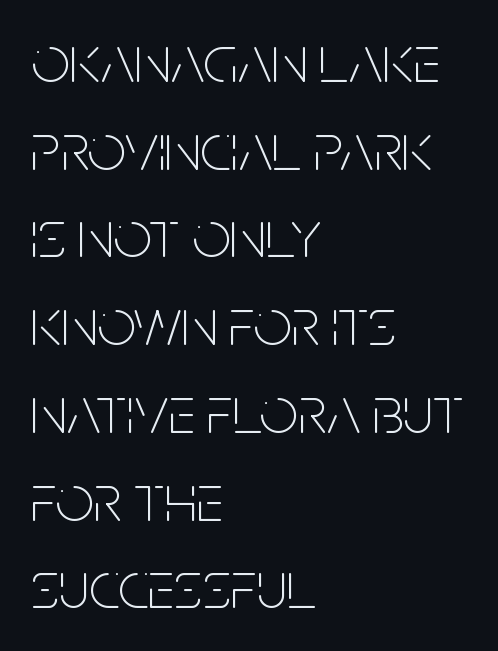
{"serif": "no", "italic": "no", "bold": "no", "weight": "thin", "width": "condensed", "stroke_contrast": "low", "x_height": "large", "monospaced": "no", "underline": "no", "align": "left", "line_spacing": "normal", "line_spacing_ratio": 1.29, "letter_spacing": "normal", "letter_spacing_em": 0.0, "glyph_px": 68}
